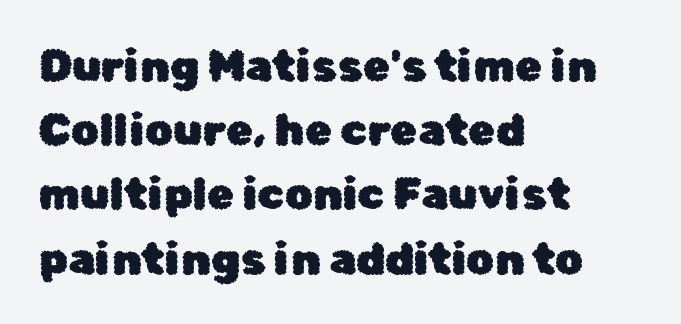
Q: Is the text italic (slanted)? A: No, it is upright.
Q: Is the typeface a serif or a sans-serif typeface? A: Sans-serif.
Q: Is the text underlined? A: No.
Q: How is the paragraph aligned? A: Left-aligned.
Q: Is the spacing between letters normal or unusually wide? A: Normal.
Q: Is the spacing between lines tight, normal or loose? A: Normal.
Q: Width (condensed, normal, or wide)? A: Normal.
Q: Stroke contrast? A: Low.
Q: x-height? A: Medium.
Q: Monospaced? A: No.
